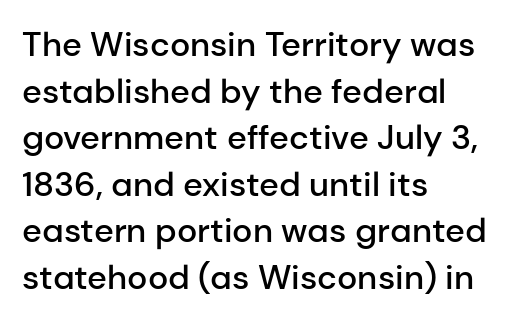
The image shows 34 px semibold sans-serif type, upright; set left-aligned, normal line spacing (1.37x), normal letter spacing, not underlined; low stroke contrast and a medium x-height.
